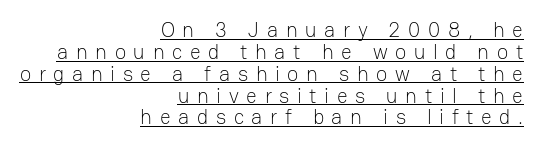
{"italic": "no", "bold": "no", "underline": "yes", "align": "right", "line_spacing": "tight", "line_spacing_ratio": 1.04, "letter_spacing": "wide", "letter_spacing_em": 0.36, "glyph_px": 21}
